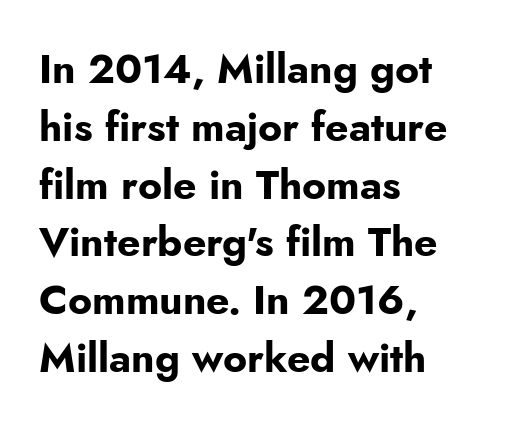
The string is rendered with underlining switched off. A typesetter would call this zero additional tracking. The passage is arranged the way most books set body copy — flush left. Designer's note — italics off, roman on. This is sans-serif lettering, the kind often seen on screens and signage. The passage shown stacks its lines at a standard gap.
